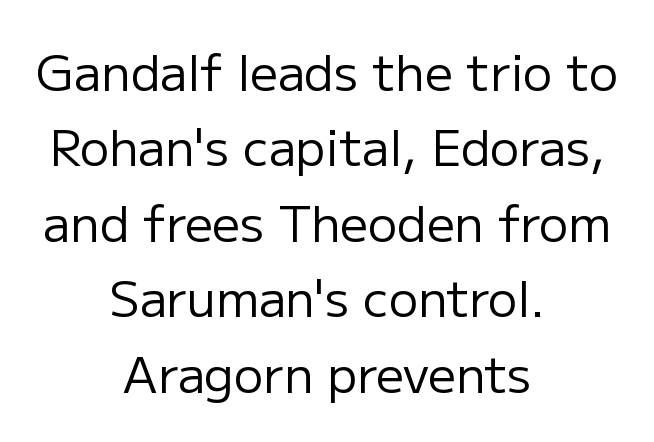
{"serif": "no", "italic": "no", "bold": "no", "weight": "regular", "width": "normal", "stroke_contrast": "low", "x_height": "medium", "monospaced": "no", "underline": "no", "align": "center", "line_spacing": "normal", "line_spacing_ratio": 1.54, "letter_spacing": "normal", "letter_spacing_em": 0.0, "glyph_px": 49}
